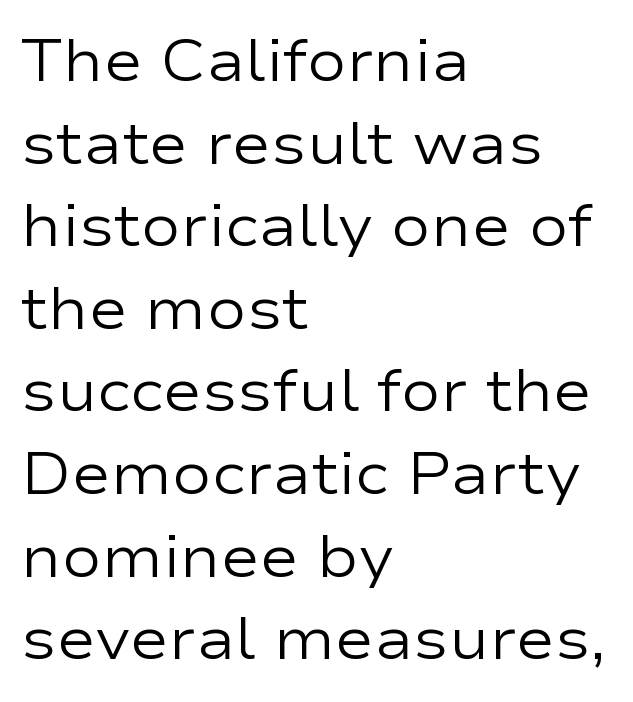
The image shows 59 px regular-weight, wide sans-serif type, upright; set left-aligned, normal line spacing (1.4x), normal letter spacing, not underlined; low stroke contrast and a medium x-height.
